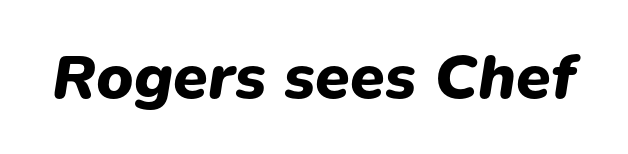
Q: Is the text bold? A: Yes.
Q: Is the text italic (slanted)? A: Yes, it leans right by about 9 degrees.
Q: Is the text underlined? A: No.
Q: Is the spacing between letters normal or unusually wide? A: Normal.
Q: Width (condensed, normal, or wide)? A: Normal.
Q: Stroke contrast? A: Low.
Q: x-height? A: Medium.
Q: Monospaced? A: No.
